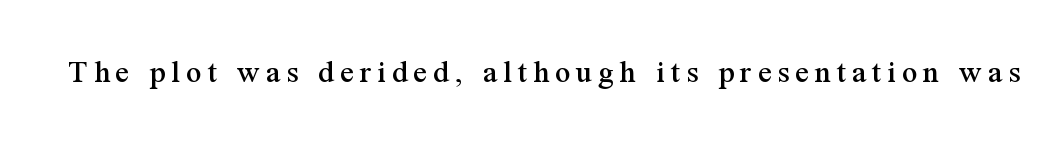
The letters advance in unequal steps, a hallmark of proportional type. Underline: absent. In terms of posture, this sample is upright. The designer went with a serif here, giving each stem small feet.
